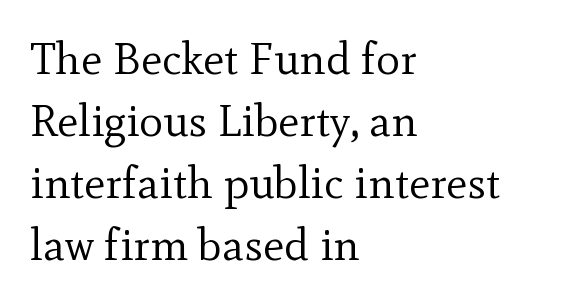
Inter-character spacing is left at the font's built-in metrics. The zone under the glyphs is completely vacant. Each stroke keeps to a modest, everyday thickness or less. Every row of glyphs begins at an identical x-position on the left.
